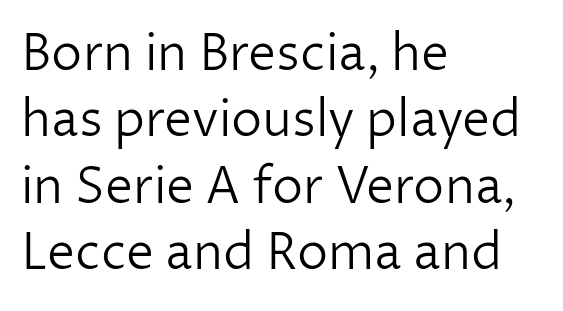
One glance says typical: line gaps are just what's usual. Honestly, there is no underline to notice here at all. Honestly, the letter spacing is just normal — you wouldn't notice it. Weight class: somewhere from thin through regular. Does the type have serifs? No, each stem ends abruptly.
